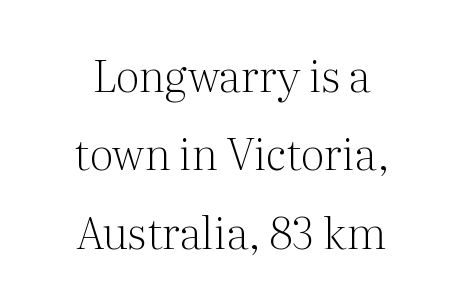
The specimen omits any rule beneath the text block's lines. The lettering holds an erect, upright posture throughout. No chunkiness to these letters — they're not bold. Each letter's strokes conclude with small projecting serifs.
